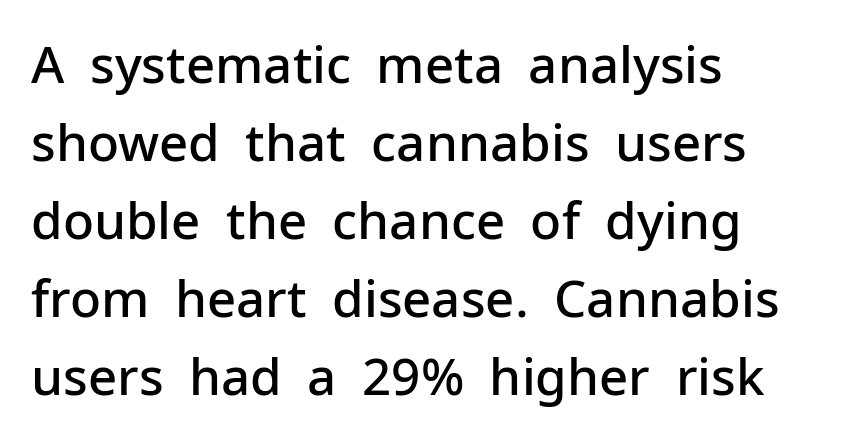
Evenly set lines give the paragraph a standard silhouette. The space directly below the letters is spotless. Which margin do the lines hug? The left one — the right edge is uneven. Is this a sans? Yes — the strokes have no serifs.
